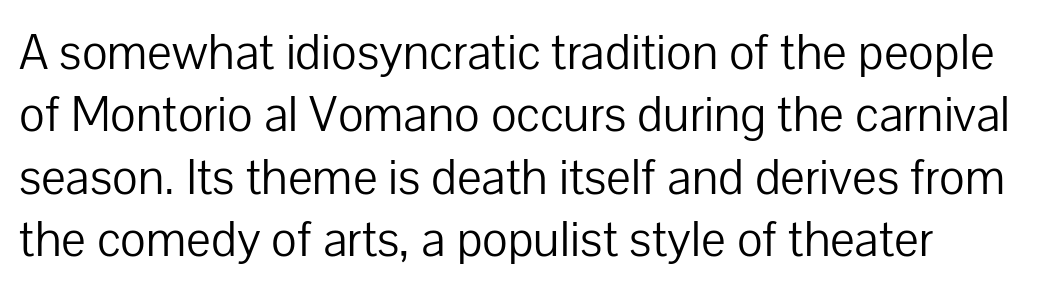
Q: Is the text bold? A: No.
Q: Is the text italic (slanted)? A: No, it is upright.
Q: Is the typeface a serif or a sans-serif typeface? A: Sans-serif.
Q: Is the text underlined? A: No.
Q: How is the paragraph aligned? A: Left-aligned.
Q: Is the spacing between letters normal or unusually wide? A: Normal.
Q: Width (condensed, normal, or wide)? A: Normal.
Q: Stroke contrast? A: Low.
Q: x-height? A: Medium.
Q: Monospaced? A: No.
